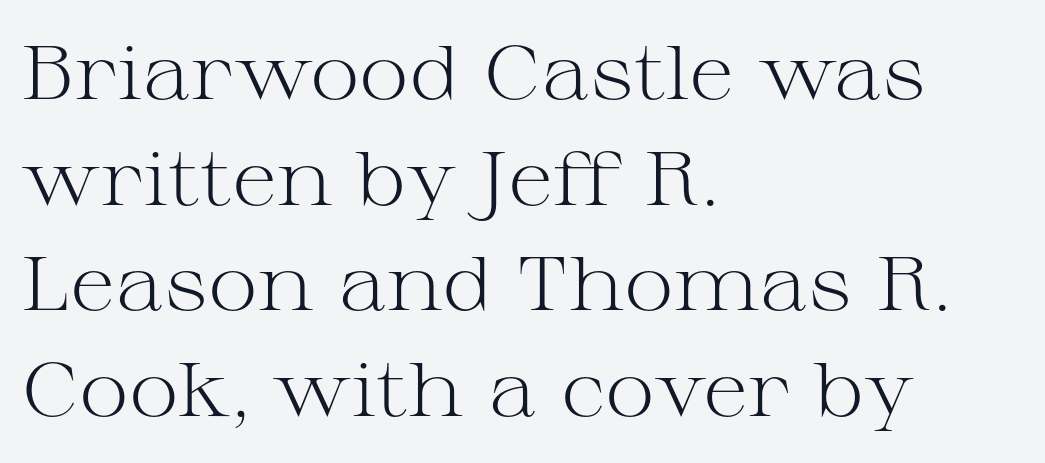
{"serif": "yes", "italic": "no", "bold": "no", "weight": "light", "width": "wide", "stroke_contrast": "medium", "x_height": "medium", "monospaced": "no", "underline": "no", "align": "left", "line_spacing": "normal", "line_spacing_ratio": 1.39, "letter_spacing": "normal", "letter_spacing_em": 0.0, "glyph_px": 76}
